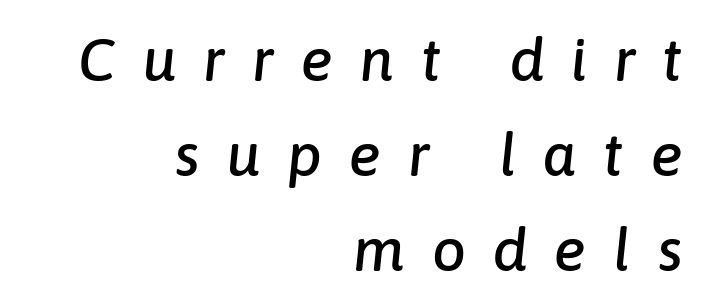
{"italic": "yes", "lean": "right", "slant_degrees": 6, "width": "normal", "stroke_contrast": "low", "x_height": "medium", "monospaced": "no", "underline": "no", "align": "right", "line_spacing": "normal", "line_spacing_ratio": 1.58, "letter_spacing": "wide", "letter_spacing_em": 0.45, "glyph_px": 60}
